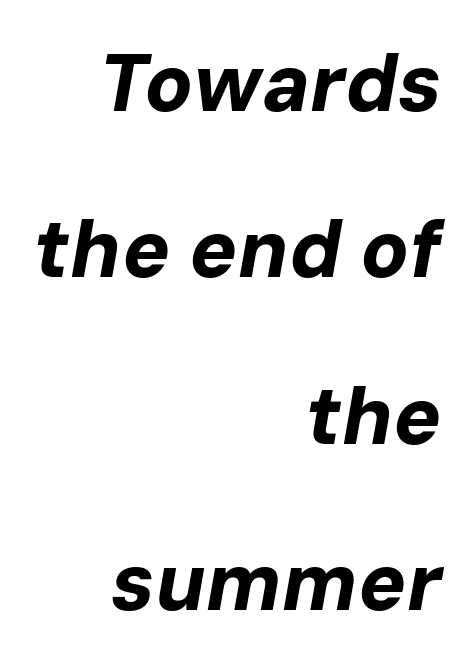
The image shows 80 px bold type, italic (leaning right); set right-aligned, loose line spacing (2.08x), normal letter spacing, not underlined; low stroke contrast and a medium x-height.
